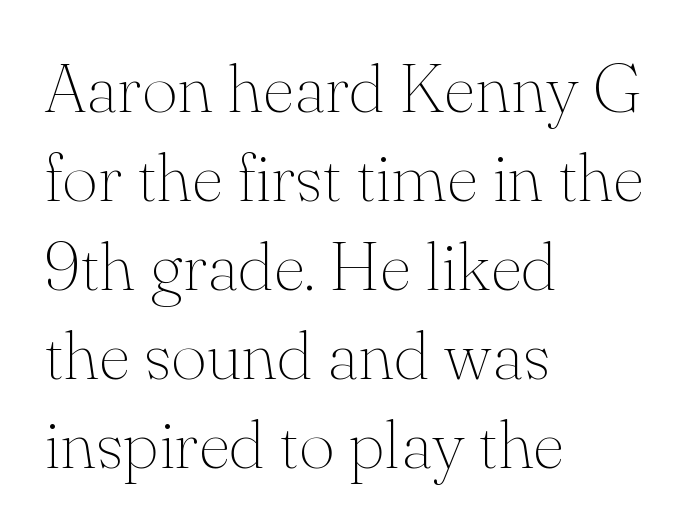
Do the letters lean? They stand straight. This reads as an unemphasized weight, regular at the heaviest. The letters advance in unequal steps, a hallmark of proportional type. Stroke terminals: seriffed. Regular leading. Inter-character spacing is left at the font's built-in metrics.
